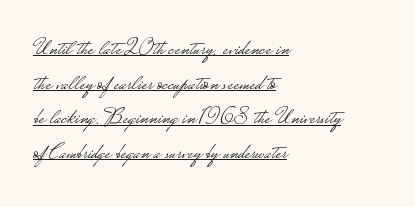
The horizontal fit of the characters is conventional and even. Horizontally, the lines are justified to the leading edge only. The block of text has a typical density, with ordinary space between rows. Does a line run under the words? Yes, clearly. This is not heavy type; no bold has been used.
